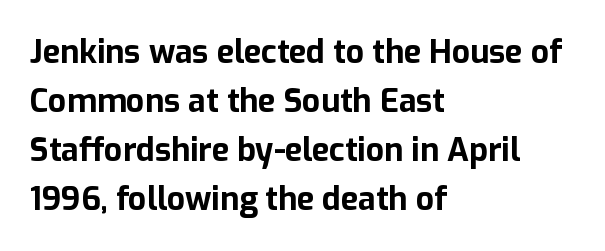
The string is rendered with underlining switched off. Successive baselines arrive at the customary interval. Tracking here is standard; glyphs follow each other at the usual distance. The setting favours the left margin, as ordinary paragraphs usually do.
